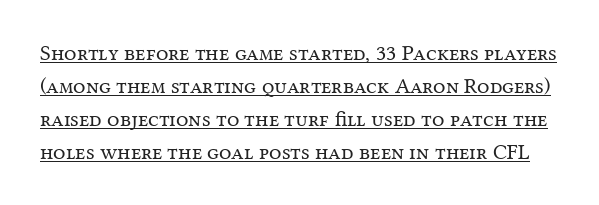
{"italic": "no", "bold": "no", "underline": "yes", "line_spacing": "normal", "line_spacing_ratio": 1.5, "letter_spacing": "normal", "letter_spacing_em": 0.0, "glyph_px": 22}
